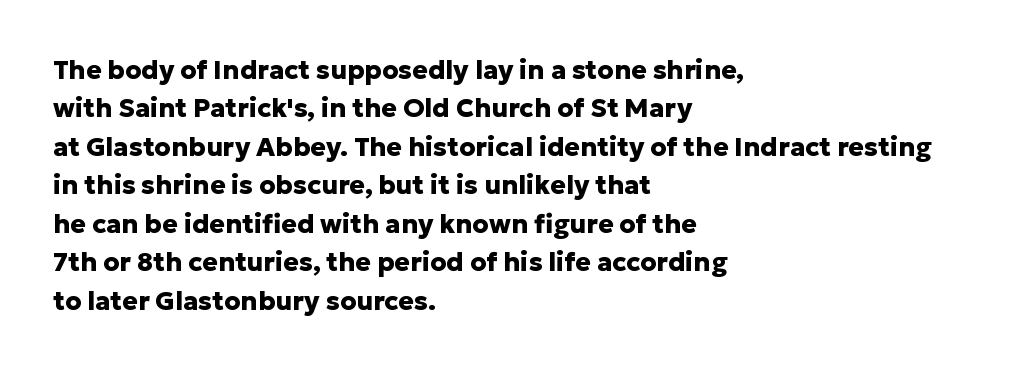
{"italic": "no", "bold": "yes", "underline": "no", "align": "left", "line_spacing": "normal", "line_spacing_ratio": 1.48, "letter_spacing": "normal", "letter_spacing_em": 0.0, "glyph_px": 26}
